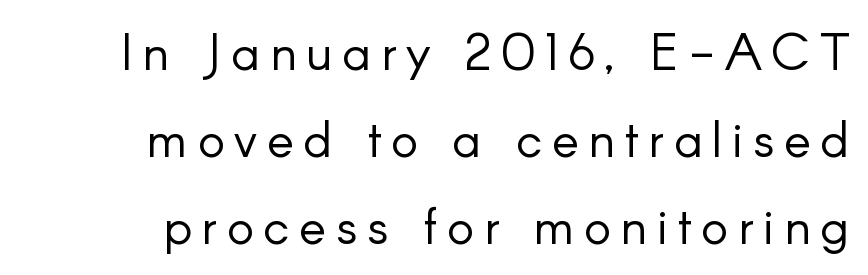
Q: Is the text bold? A: No.
Q: Is the text italic (slanted)? A: No, it is upright.
Q: Is the typeface a serif or a sans-serif typeface? A: Sans-serif.
Q: Is the text underlined? A: No.
Q: How is the paragraph aligned? A: Right-aligned.
Q: Width (condensed, normal, or wide)? A: Normal.
Q: Stroke contrast? A: Low.
Q: x-height? A: Small.
Q: Monospaced? A: No.
